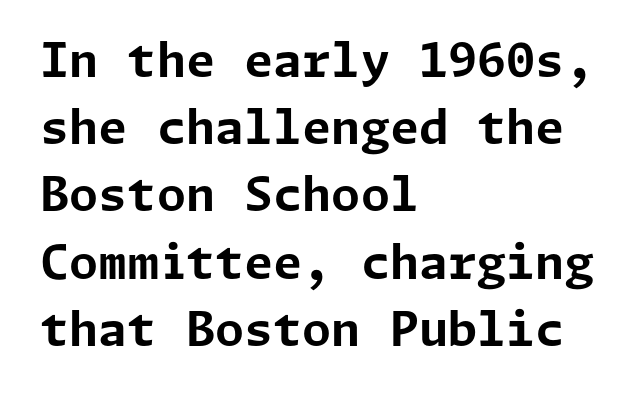
The space directly below the letters is spotless. Interline gaps are of average width in this sample. Each letter's strokes conclude bluntly, with no projecting serifs. This is roman type, the default non-slanted kind.
